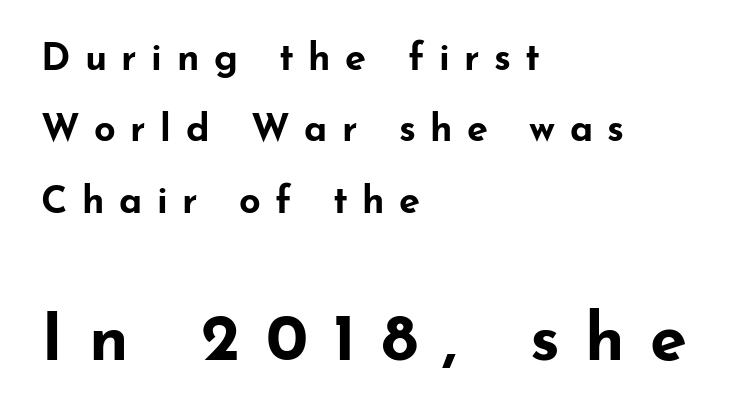
Q: Is the text bold? A: Yes.
Q: Is the text italic (slanted)? A: No, it is upright.
Q: Is the typeface a serif or a sans-serif typeface? A: Sans-serif.
Q: Is the text underlined? A: No.
Q: How is the paragraph aligned? A: Left-aligned.
Q: Is the spacing between letters normal or unusually wide? A: Unusually wide.
Q: Which block of text is set in a larger size, the first (top) or the second (bottom)? A: The second (bottom) one.
Q: Width (condensed, normal, or wide)? A: Wide.
Q: Stroke contrast? A: Low.
Q: x-height? A: Small.
Q: Monospaced? A: No.
